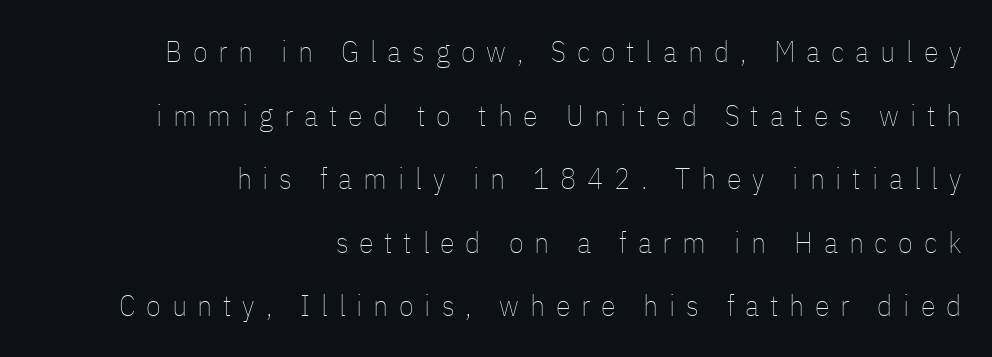
Horizontal bands of white between lines are thick stripes. Visually the block forms a straight wall on the right and a jagged coastline on the left. Each letter keeps its own natural width here, so spacing adapts to shape. Quick note: underline off.
